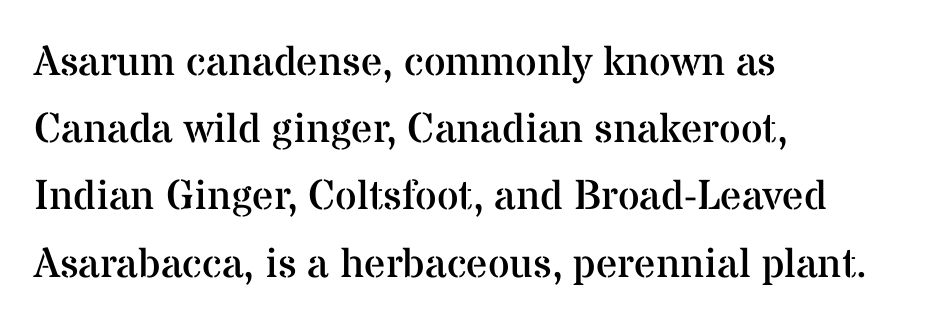
{"serif": "yes", "italic": "no", "bold": "no", "weight": "regular", "width": "normal", "stroke_contrast": "medium", "x_height": "medium", "monospaced": "no", "underline": "no", "align": "left", "line_spacing": "normal", "line_spacing_ratio": 1.6, "letter_spacing": "normal", "letter_spacing_em": 0.0, "glyph_px": 42}
